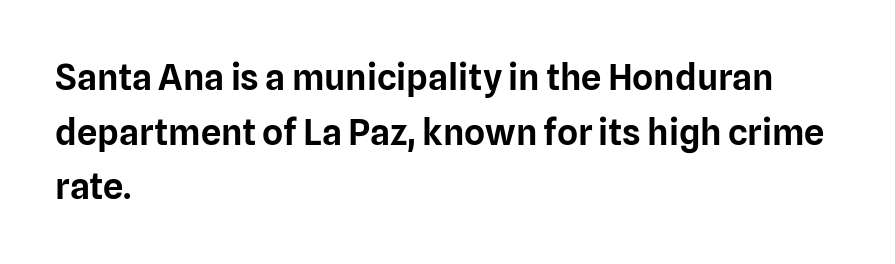
Which margin do the lines hug? The left one — the right edge is uneven. Observe the ordinary spacing: letters are neighbours, not strangers. Each new line begins a customary step beneath the previous one. Just letters on the line, the space beneath them empty. Do the characters align in a grid? No, the font is proportional. The face used here is a sans, in the tradition of grotesques and geometrics.
